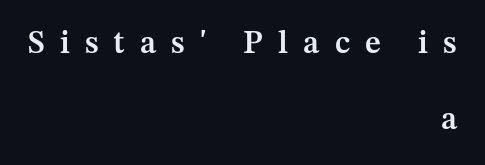
Notice how the passage keeps a crisp vertical edge on the right only. The face used here is rendered with a markedly widened letterfit. The words here are not underlined. Regarding leading, the lines here are spaced well apart.
